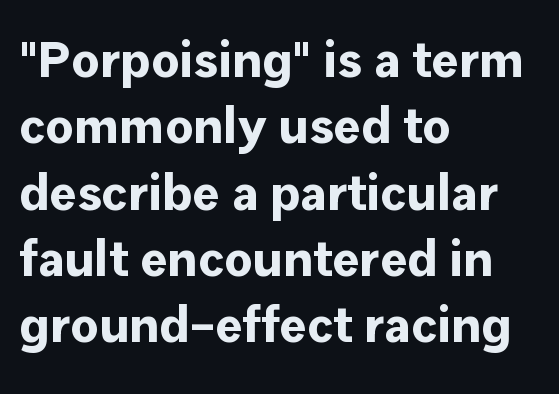
{"serif": "no", "italic": "no", "bold": "yes", "weight": "bold", "width": "normal", "stroke_contrast": "low", "x_height": "medium", "monospaced": "no", "underline": "no", "align": "left", "line_spacing": "normal", "line_spacing_ratio": 1.3, "letter_spacing": "normal", "letter_spacing_em": 0.0, "glyph_px": 51}
